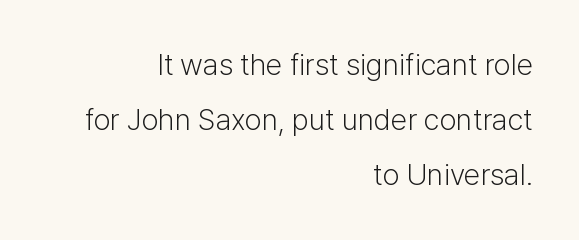
Q: Is the text bold? A: No.
Q: Is the text italic (slanted)? A: No, it is upright.
Q: Is the typeface a serif or a sans-serif typeface? A: Sans-serif.
Q: Is the text underlined? A: No.
Q: How is the paragraph aligned? A: Right-aligned.
Q: Is the spacing between letters normal or unusually wide? A: Normal.
Q: Width (condensed, normal, or wide)? A: Normal.
Q: Stroke contrast? A: Low.
Q: x-height? A: Medium.
Q: Monospaced? A: No.
